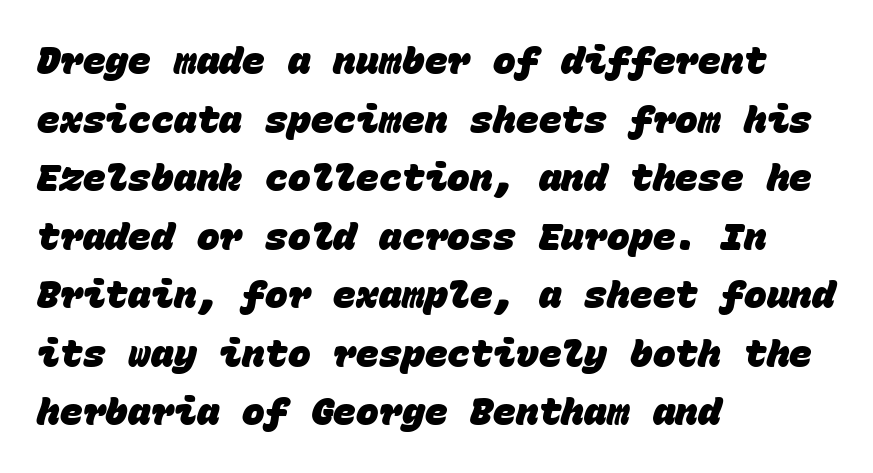
Q: Is the text bold? A: Yes.
Q: Is the typeface a serif or a sans-serif typeface? A: Sans-serif.
Q: Is the text underlined? A: No.
Q: How is the paragraph aligned? A: Left-aligned.
Q: Is the spacing between letters normal or unusually wide? A: Normal.
Q: Is the spacing between lines tight, normal or loose? A: Normal.
Q: Width (condensed, normal, or wide)? A: Normal.
Q: Stroke contrast? A: Low.
Q: x-height? A: Large.
Q: Monospaced? A: Yes.
